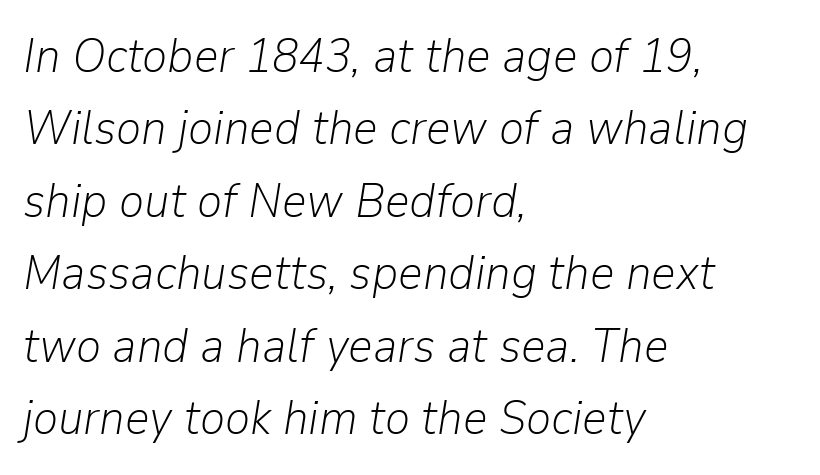
The image shows 48 px light type, italic (leaning right); set left-aligned, normal line spacing (1.51x), normal letter spacing, not underlined; low stroke contrast and a medium x-height.
